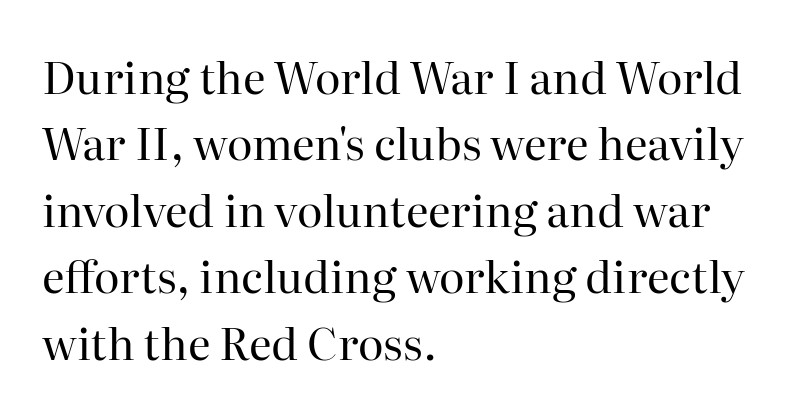
{"serif": "yes", "italic": "no", "bold": "no", "weight": "regular", "width": "normal", "stroke_contrast": "high", "x_height": "medium", "monospaced": "no", "underline": "no", "align": "left", "line_spacing": "normal", "line_spacing_ratio": 1.51, "letter_spacing": "normal", "letter_spacing_em": 0.0, "glyph_px": 44}
